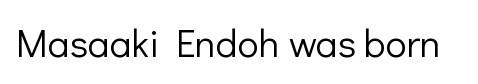
Q: Is the text bold? A: No.
Q: Is the text italic (slanted)? A: No, it is upright.
Q: Is the typeface a serif or a sans-serif typeface? A: Sans-serif.
Q: Is the text underlined? A: No.
Q: Is the spacing between letters normal or unusually wide? A: Normal.
Q: Width (condensed, normal, or wide)? A: Normal.
Q: Stroke contrast? A: Low.
Q: x-height? A: Medium.
Q: Monospaced? A: No.
